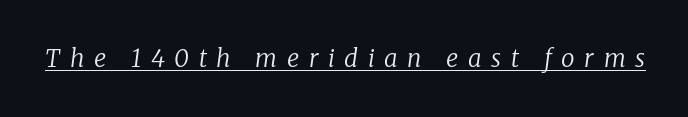
Weight: in the light-to-regular range. You could only call the tracking loose — the letters float apart. The axis of the letterforms is tilted away from vertical. Is there an underline? Yes — a line sits under the letters.
